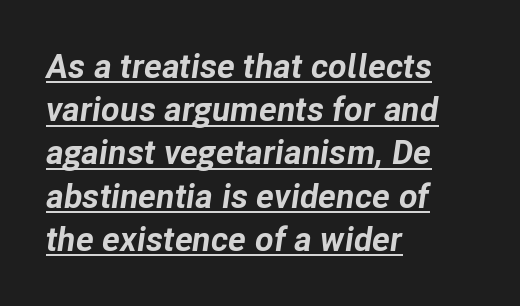
Successive baselines arrive at the customary interval. The rendering uses natural spacing where letterforms have individual widths. The lines in this sample share a left origin and differ only in where they stop. Thick stems and heavy bowls — unmistakably bold.
